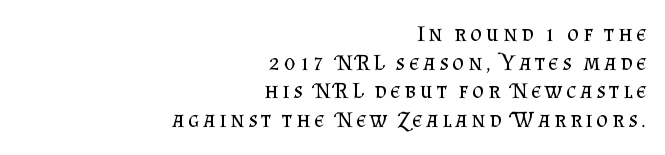
The image shows 23 px text type, upright; set right-aligned, normal line spacing (1.25x), not underlined.
